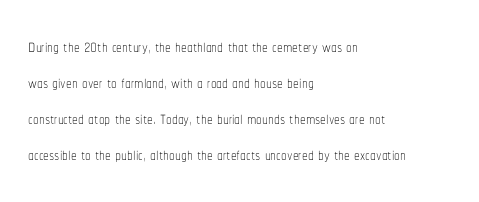
Q: Is the text bold? A: No.
Q: Is the text italic (slanted)? A: No, it is upright.
Q: Is the text underlined? A: No.
Q: How is the paragraph aligned? A: Left-aligned.
Q: Is the spacing between letters normal or unusually wide? A: Normal.
Q: Is the spacing between lines tight, normal or loose? A: Normal.
